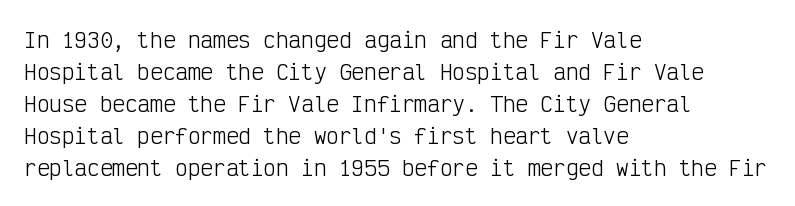
Vertical strokes here are truly vertical. The paragraph has a hard left edge and a soft right edge. The rendering uses a moderate line-height, typical for paragraphs. The cut favours lightness, reaching ordinary text weight at its darkest.
